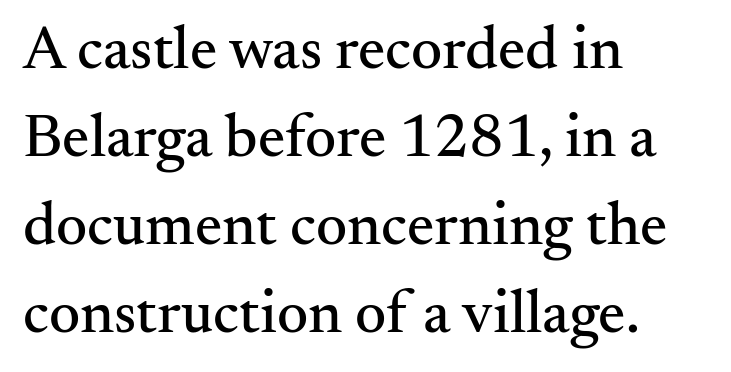
{"serif": "yes", "italic": "no", "width": "normal", "stroke_contrast": "medium", "x_height": "small", "monospaced": "no", "underline": "no", "align": "left", "line_spacing": "normal", "line_spacing_ratio": 1.44, "letter_spacing": "normal", "letter_spacing_em": 0.0, "glyph_px": 61}
